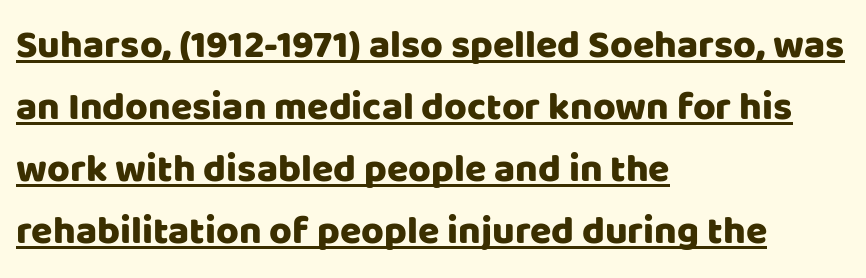
Q: Is the text italic (slanted)? A: No, it is upright.
Q: Is the typeface a serif or a sans-serif typeface? A: Sans-serif.
Q: Is the text underlined? A: Yes.
Q: How is the paragraph aligned? A: Left-aligned.
Q: Is the spacing between letters normal or unusually wide? A: Normal.
Q: Is the spacing between lines tight, normal or loose? A: Normal.
Q: Width (condensed, normal, or wide)? A: Normal.
Q: Stroke contrast? A: Low.
Q: x-height? A: Large.
Q: Monospaced? A: No.
